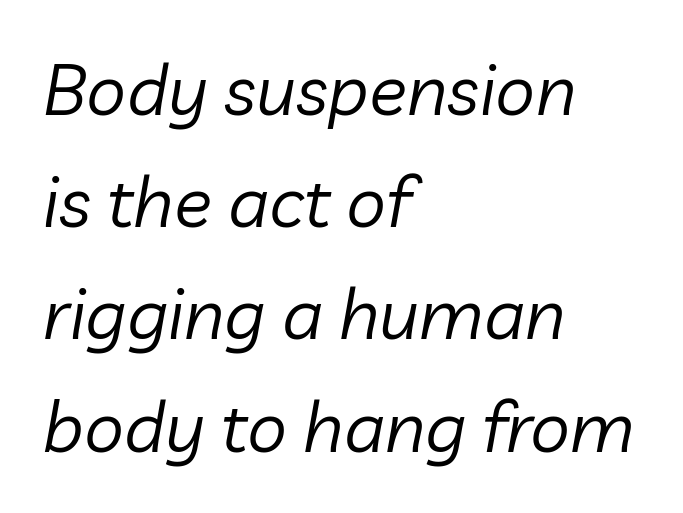
{"italic": "yes", "lean": "right", "slant_degrees": 10, "bold": "no", "weight": "regular", "width": "normal", "stroke_contrast": "low", "x_height": "medium", "monospaced": "no", "underline": "no", "align": "left", "line_spacing": "normal", "line_spacing_ratio": 1.58, "letter_spacing": "normal", "letter_spacing_em": 0.0, "glyph_px": 71}
